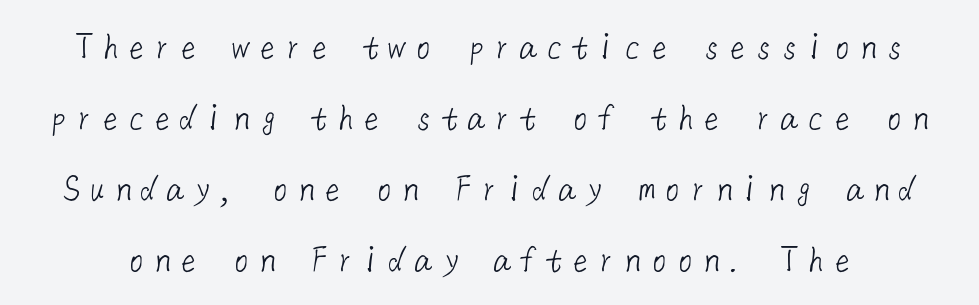
Bare-footed words on every line. You can tell from the bare stems that sans-serif type was used. A quiet, ordinary-to-light weight characterises the typeface.
